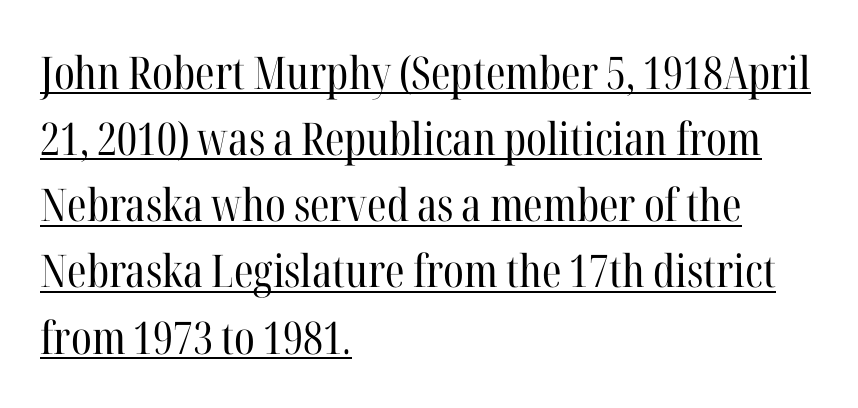
Q: Is the text bold? A: No.
Q: Is the text italic (slanted)? A: No, it is upright.
Q: Is the typeface a serif or a sans-serif typeface? A: Serif.
Q: Is the text underlined? A: Yes.
Q: How is the paragraph aligned? A: Left-aligned.
Q: Is the spacing between letters normal or unusually wide? A: Normal.
Q: Is the spacing between lines tight, normal or loose? A: Normal.
Q: Width (condensed, normal, or wide)? A: Condensed.
Q: Stroke contrast? A: High.
Q: x-height? A: Medium.
Q: Monospaced? A: No.
